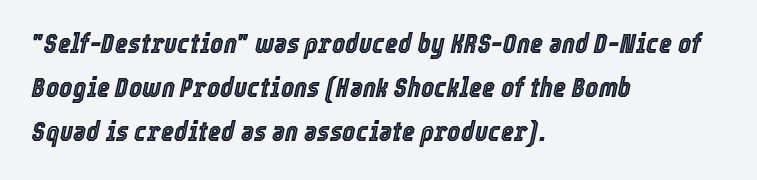
Q: Is the text italic (slanted)? A: Yes, it leans right by about 12 degrees.
Q: Is the text underlined? A: No.
Q: How is the paragraph aligned? A: Left-aligned.
Q: Is the spacing between letters normal or unusually wide? A: Normal.
Q: Is the spacing between lines tight, normal or loose? A: Normal.
Q: Width (condensed, normal, or wide)? A: Condensed.
Q: x-height? A: Medium.
Q: Monospaced? A: No.
